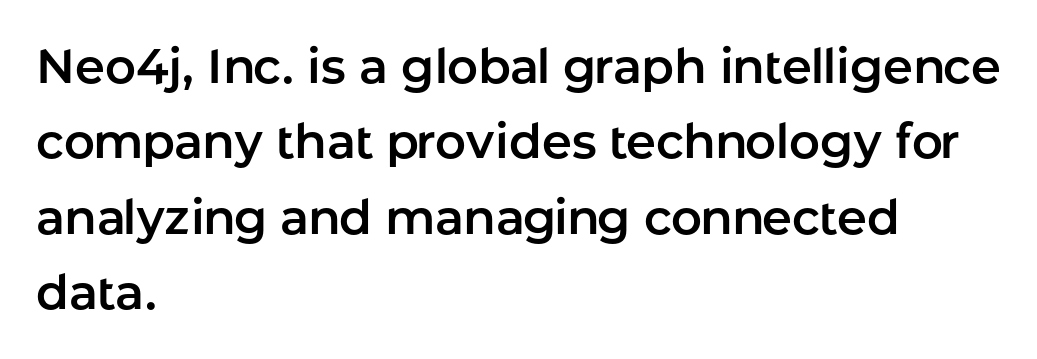
The image shows 48 px sans-serif type, upright; set left-aligned, normal line spacing (1.57x), normal letter spacing, not underlined; low stroke contrast and a medium x-height.
